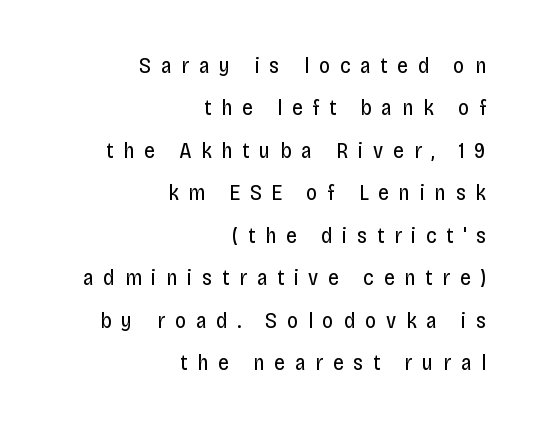
Each word looks stretched out because of the extra space between its letters. Bare-footed words on every line. The axis of the letterforms is exactly vertical. Compared with typical paragraphs, the rows here are farther apart. The cut favours lightness, reaching ordinary text weight at its darkest. In CSS terms this would be text-align: right.
